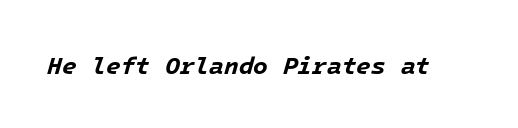
The image shows 24 px bold type, italic (leaning right); set normal letter spacing, not underlined.
